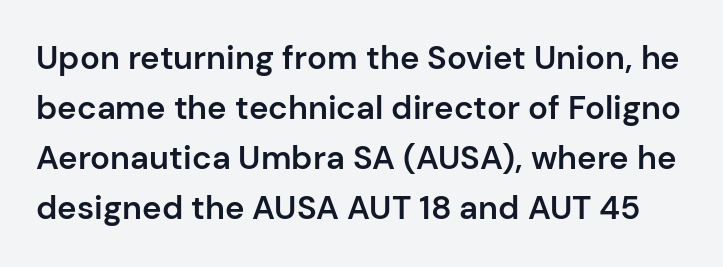
Q: Is the text bold? A: Semi-bold.
Q: Is the text italic (slanted)? A: No, it is upright.
Q: Is the typeface a serif or a sans-serif typeface? A: Sans-serif.
Q: Is the text underlined? A: No.
Q: Is the spacing between letters normal or unusually wide? A: Normal.
Q: Is the spacing between lines tight, normal or loose? A: Normal.
Q: Width (condensed, normal, or wide)? A: Normal.
Q: Stroke contrast? A: Low.
Q: x-height? A: Medium.
Q: Monospaced? A: No.
